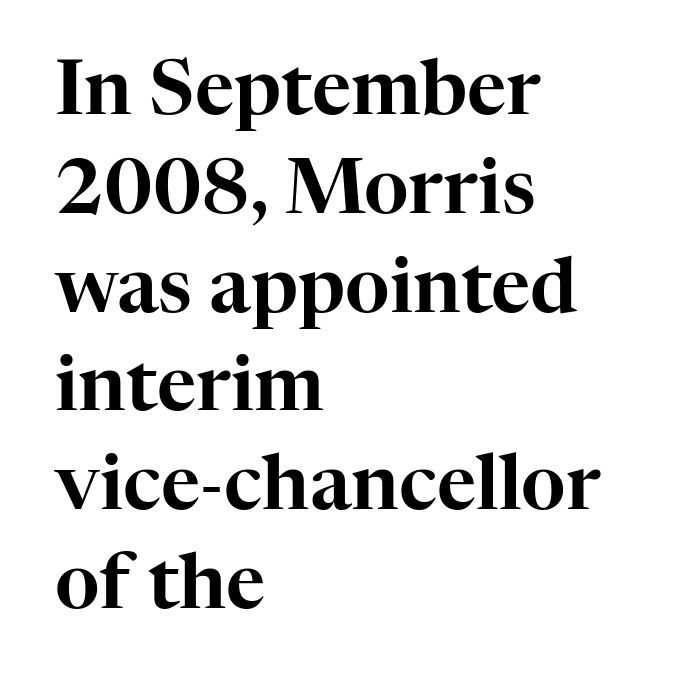
The image shows 76 px serif type, upright; set left-aligned, normal line spacing (1.3x), normal letter spacing, not underlined; high stroke contrast and a medium x-height.
